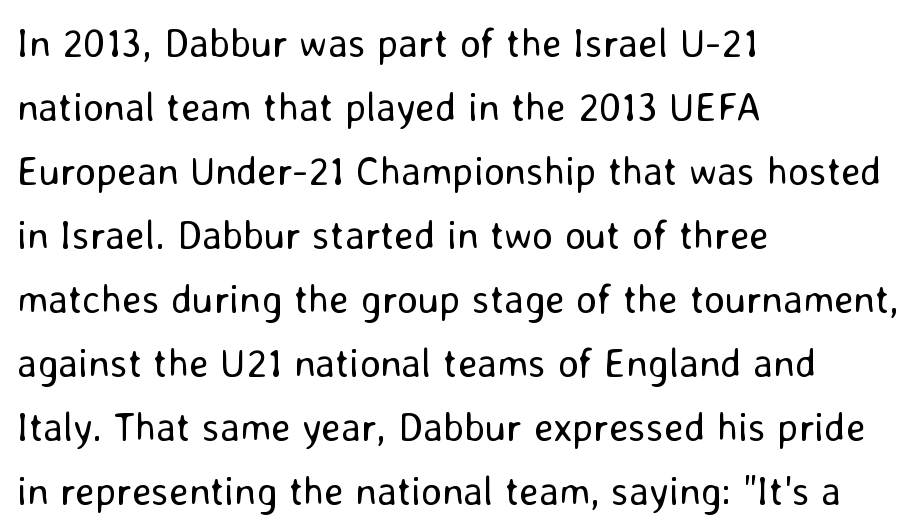
Proportional: the letters do not fall into vertical columns. Quick note: not italic, upright. Counters stay open thanks to moderate or lighter strokes. The rag falls on the right side of this text block. The horizontal fit of the characters is conventional and even. The space directly below the letters is spotless.
